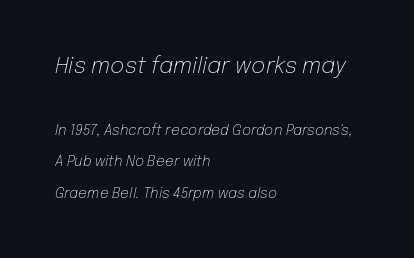
The image shows 22 px text type, italic (leaning right); set left-aligned, loose line spacing (2.27x), normal letter spacing, not underlined; the first (top) block is 1.57x larger.
